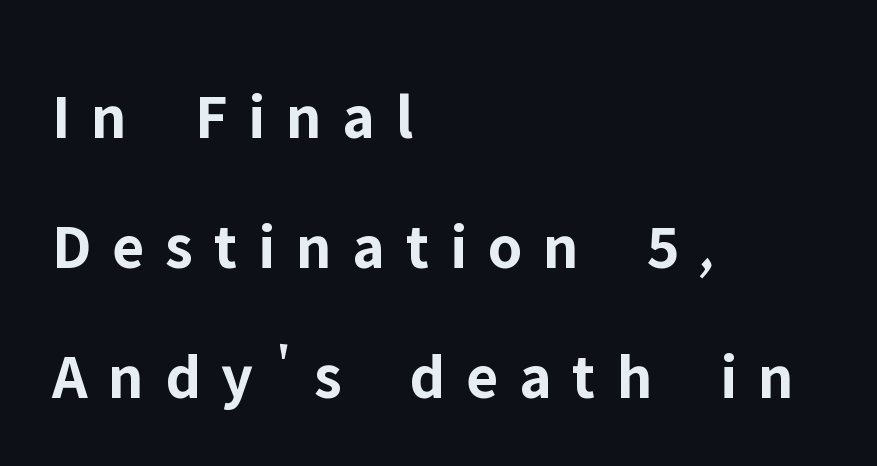
Q: Is the text bold? A: Yes.
Q: Is the text italic (slanted)? A: No, it is upright.
Q: Is the typeface a serif or a sans-serif typeface? A: Sans-serif.
Q: Is the text underlined? A: No.
Q: How is the paragraph aligned? A: Left-aligned.
Q: Is the spacing between letters normal or unusually wide? A: Unusually wide.
Q: Is the spacing between lines tight, normal or loose? A: Loose.
Q: Width (condensed, normal, or wide)? A: Normal.
Q: Stroke contrast? A: Low.
Q: x-height? A: Medium.
Q: Monospaced? A: No.
